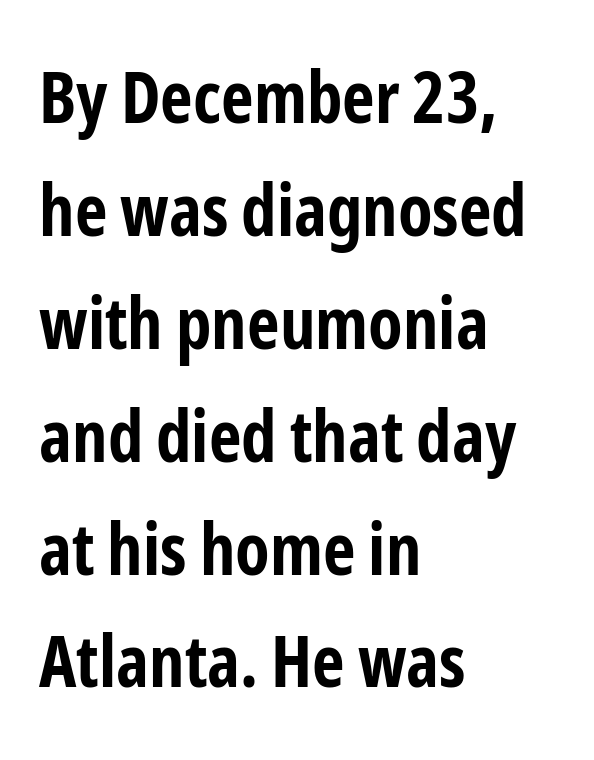
Just letters on the line, the space beneath them empty. The face used here is proportionally spaced, like ordinary book or web type. A normal amount of white space separates one row of letters from the next. Set as a true bold cut, around the 700 mark. A typesetter would label this face a sans. Horizontally, the lines are justified to the leading edge only.
